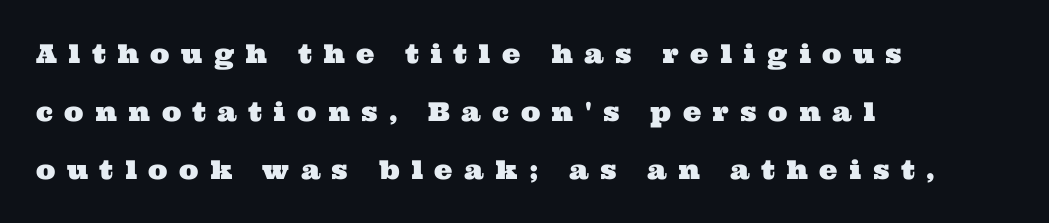
Q: Is the text underlined? A: No.
Q: How is the paragraph aligned? A: Left-aligned.
Q: Is the spacing between letters normal or unusually wide? A: Unusually wide.
Q: Is the spacing between lines tight, normal or loose? A: Loose.
